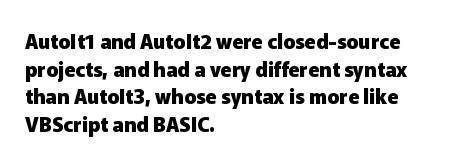
{"italic": "no", "bold": "yes", "underline": "no", "align": "left", "line_spacing": "normal", "line_spacing_ratio": 1.38, "letter_spacing": "normal", "letter_spacing_em": 0.0, "glyph_px": 20}
